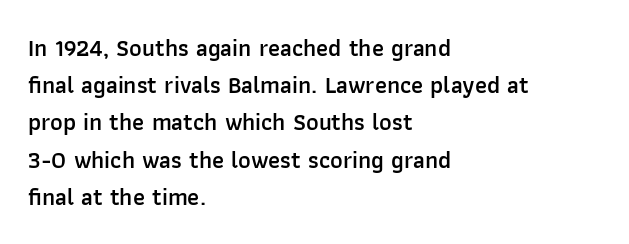
If you measured baseline to baseline, you'd find a middling distance. Summary of weight: moderately heavy, a semibold. Horizontal alignment here is leftward, the default for most running prose. Beneath every word, the page is bare.
